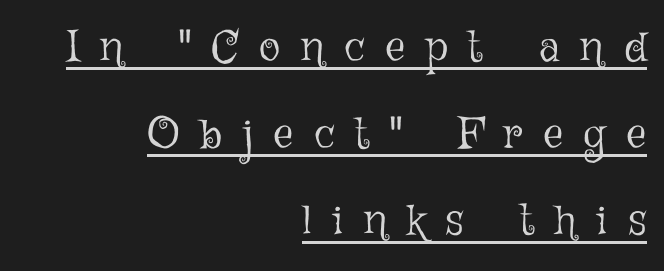
The letters look calm and open, with moderate or lighter stems. Designer's note — italics off, roman on. The typesetter chose a ragged-left arrangement here. Do the characters align in a grid? No, the font is proportional. Successive baselines arrive slowly, with a big drop between each. Glance below the letters and you will spot a drawn line.
